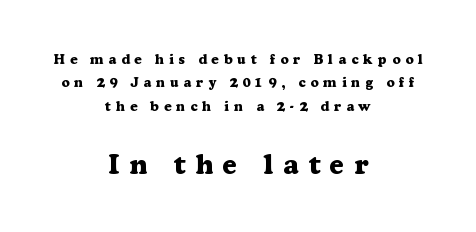
{"serif": "yes", "italic": "no", "bold": "yes", "weight": "heavy", "width": "normal", "stroke_contrast": "low", "x_height": "medium", "monospaced": "no", "underline": "no", "align": "center", "line_spacing": "normal", "line_spacing_ratio": 1.67, "letter_spacing": "wide", "letter_spacing_em": 0.35, "larger_block": "second", "size_ratio": 2.0, "glyph_px": 28}
